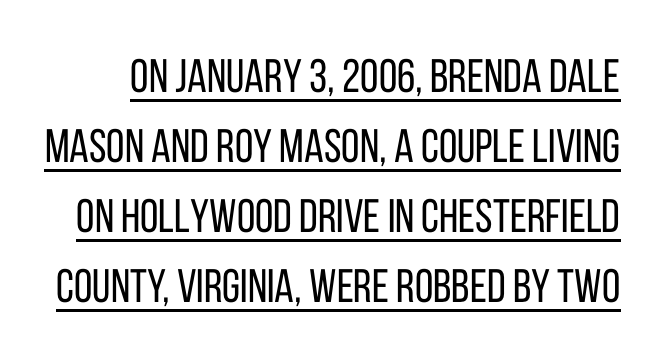
The image shows 47 px regular-weight, condensed sans-serif type, upright; set normal line spacing (1.49x), normal letter spacing, underlined; low stroke contrast and a large x-height.
